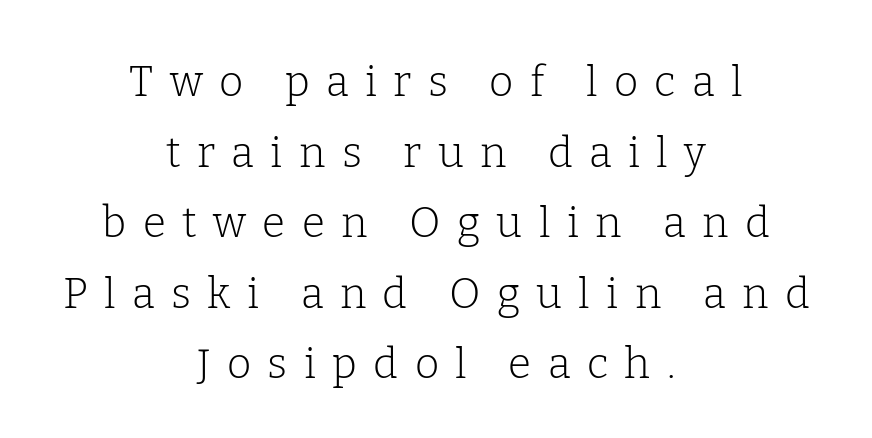
A typesetter would label this face a serif. The space between consecutive lines is moderate. Quick note: not italic, upright. The string is rendered with underlining switched off.
